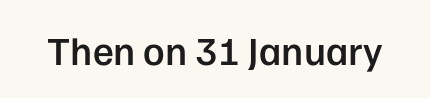
The image shows 40 px semibold sans-serif type, upright; set normal letter spacing, not underlined; low stroke contrast and a medium x-height.
